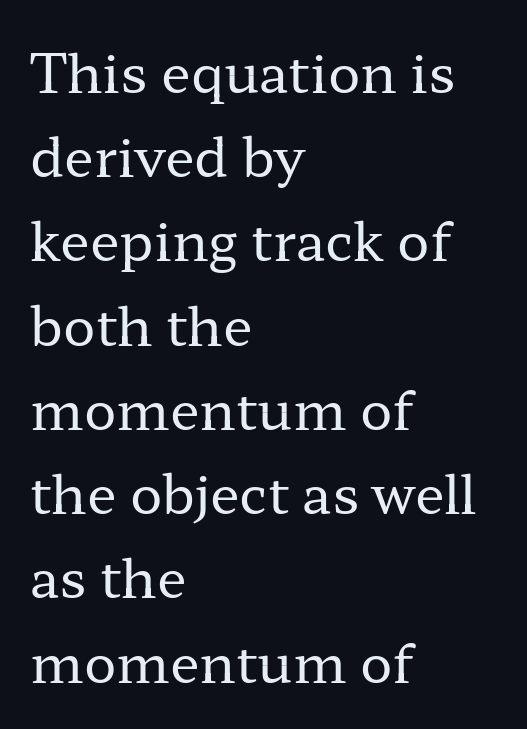
{"serif": "yes", "italic": "no", "bold": "no", "weight": "regular", "width": "wide", "stroke_contrast": "low", "x_height": "medium", "monospaced": "no", "underline": "no", "align": "left", "line_spacing": "normal", "line_spacing_ratio": 1.56, "letter_spacing": "normal", "letter_spacing_em": 0.0, "glyph_px": 54}
